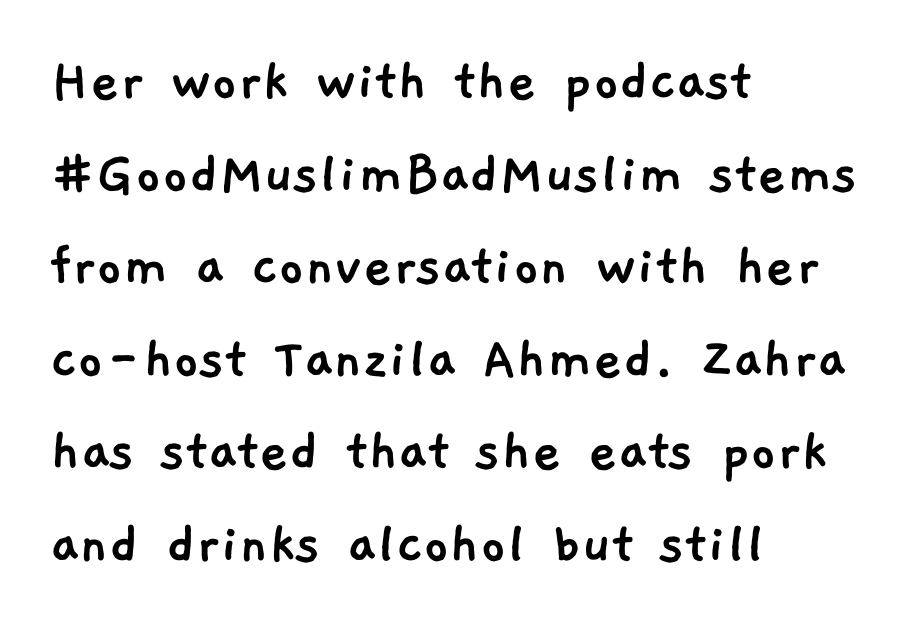
{"serif": "no", "width": "normal", "stroke_contrast": "low", "x_height": "medium", "monospaced": "no", "underline": "no", "align": "left", "line_spacing": "normal", "line_spacing_ratio": 1.47, "letter_spacing": "normal", "letter_spacing_em": 0.0, "glyph_px": 63}
